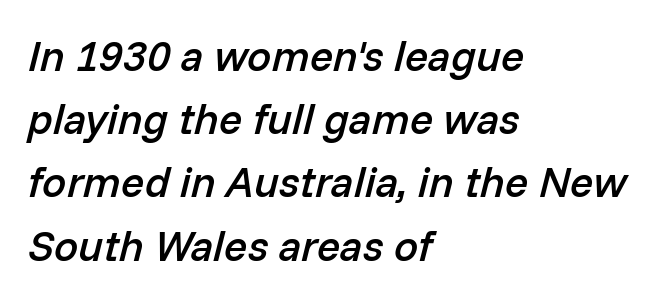
The image shows 43 px semibold type, italic (leaning right); set left-aligned, normal line spacing (1.47x), normal letter spacing, not underlined; low stroke contrast and a medium x-height.
